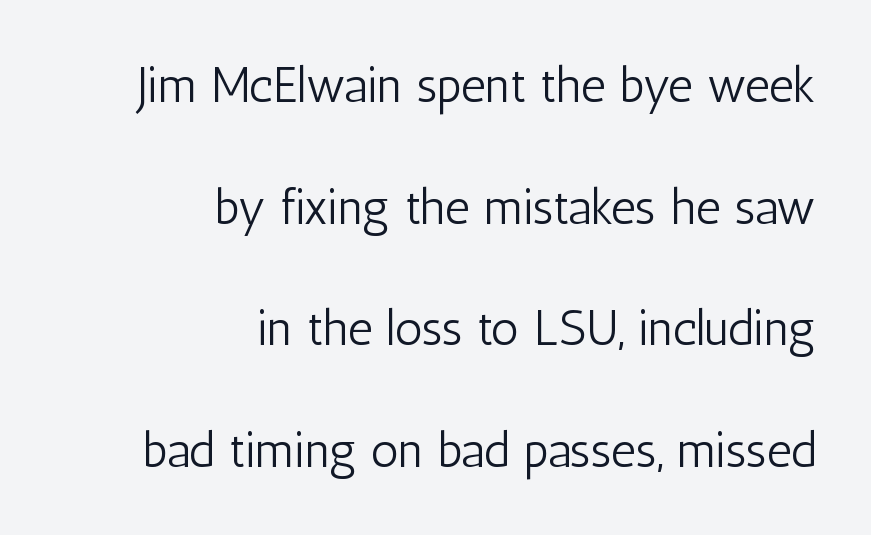
How are the letters spaced? Ordinarily, with no added tracking. Notice how the passage keeps a crisp vertical edge on the right only. Weight: in the light-to-regular range. No italicization has been applied; the sample stays upright. The line-height multiplier appears high, well above default.
